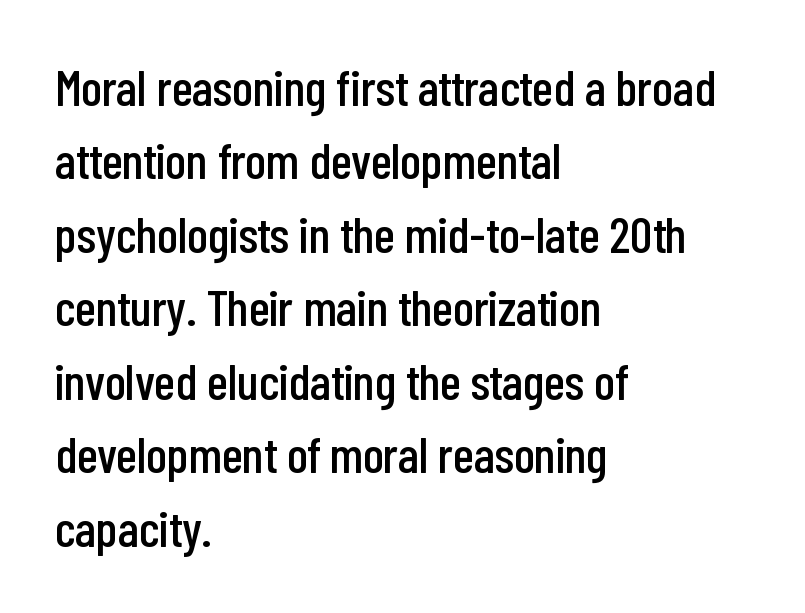
The image shows 51 px condensed sans-serif type, upright; set left-aligned, normal line spacing (1.44x), normal letter spacing, not underlined; low stroke contrast and a medium x-height.
